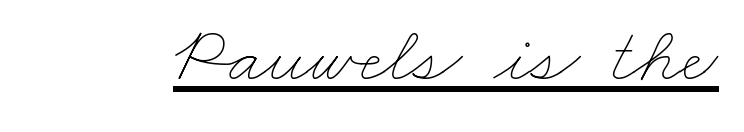
Q: Is the text bold? A: No.
Q: Is the text underlined? A: Yes.
Q: Is the spacing between letters normal or unusually wide? A: Normal.
Q: Width (condensed, normal, or wide)? A: Wide.
Q: Stroke contrast? A: Low.
Q: x-height? A: Small.
Q: Monospaced? A: No.
